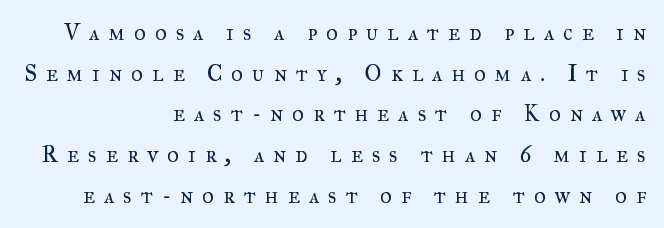
{"italic": "no", "bold": "no", "underline": "no", "align": "right", "line_spacing_ratio": 1.77, "letter_spacing": "wide", "letter_spacing_em": 0.38, "glyph_px": 23}
